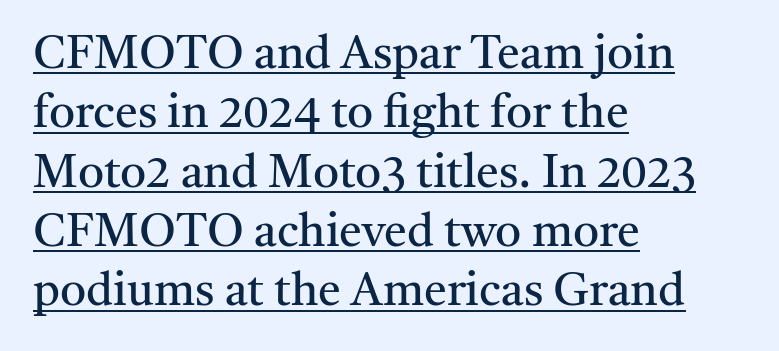
{"serif": "yes", "italic": "no", "bold": "no", "weight": "regular", "width": "normal", "stroke_contrast": "medium", "x_height": "medium", "monospaced": "no", "underline": "yes", "align": "left", "line_spacing": "normal", "line_spacing_ratio": 1.29, "letter_spacing": "normal", "letter_spacing_em": 0.0, "glyph_px": 46}
